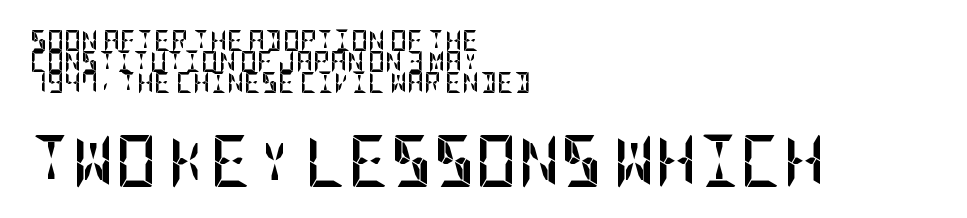
{"serif": "no", "italic": "no", "bold": "yes", "weight": "semibold", "width": "condensed", "stroke_contrast": "low", "x_height": "large", "underline": "no", "align": "left", "line_spacing": "tight", "line_spacing_ratio": 1.01, "letter_spacing": "normal", "letter_spacing_em": 0.0, "larger_block": "second", "size_ratio": 2.48, "glyph_px": 52}
